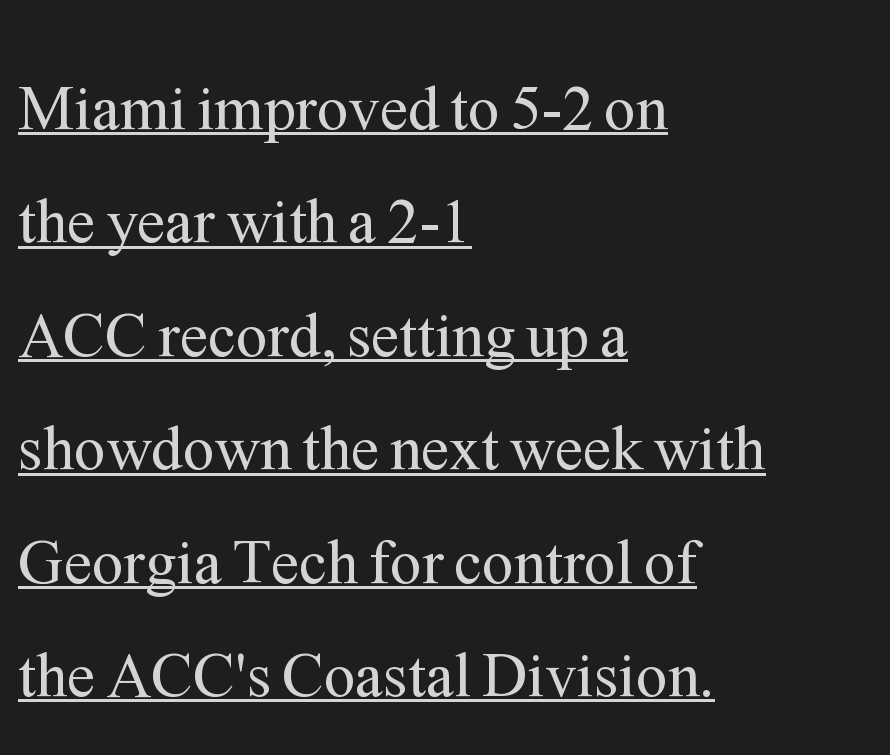
The image shows 63 px regular-weight serif type, upright; set left-aligned, line spacing 1.8x, normal letter spacing, underlined; medium stroke contrast and a medium x-height.
